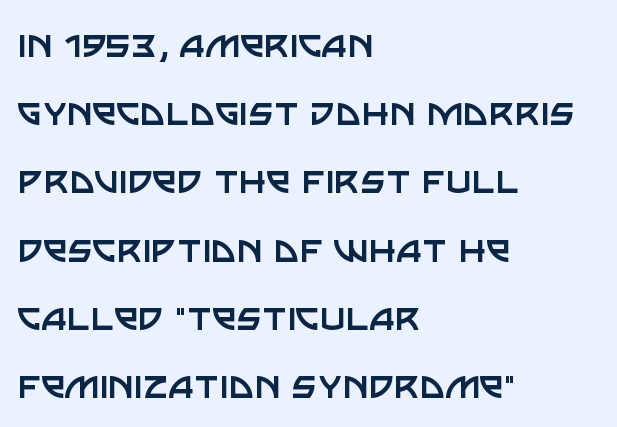
{"serif": "no", "italic": "no", "bold": "no", "weight": "regular", "width": "normal", "stroke_contrast": "low", "x_height": "large", "monospaced": "no", "underline": "no", "align": "left", "line_spacing": "normal", "line_spacing_ratio": 1.55, "letter_spacing": "normal", "letter_spacing_em": 0.0, "glyph_px": 44}
